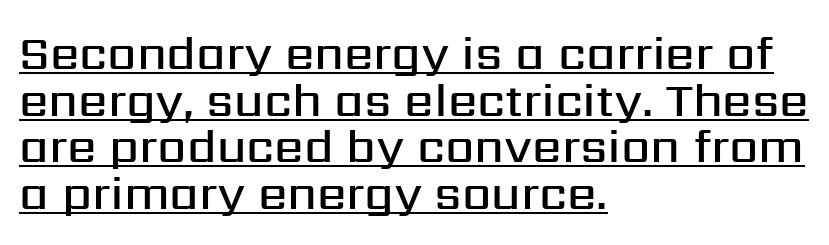
The font family rendered here belongs to the sans-serif group. Compared with undecorated copy, this sample adds a rule below the words. Here the designer chose a conventional face with non-uniform glyph widths. Here the glyphs are tracked normally, forming tight word shapes. The type sits square on the baseline with zero lean. On the weight axis this lands at semibold, roughly 600.
